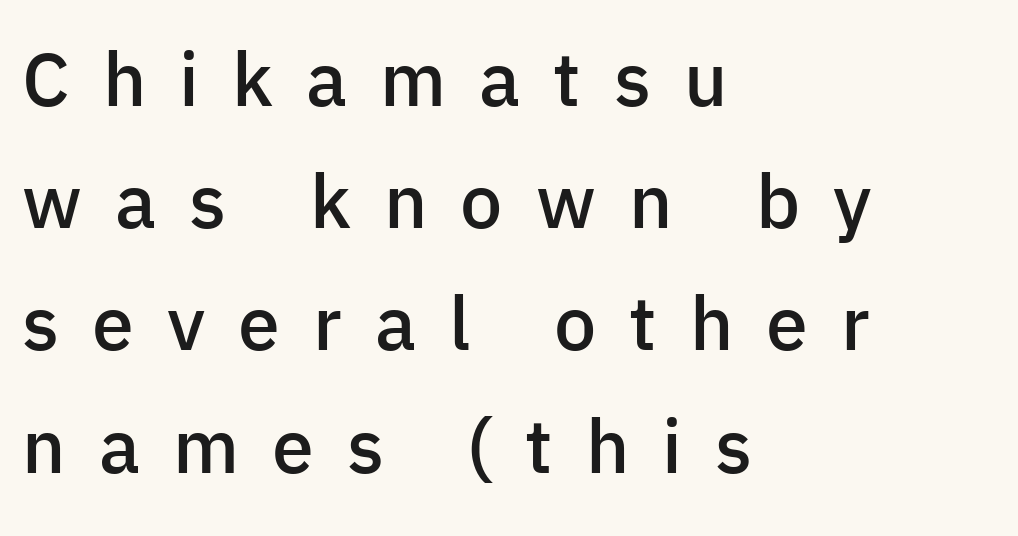
The image shows 75 px semibold sans-serif type, upright; set left-aligned, normal line spacing (1.63x), unusually wide letter spacing (+0.44 em), not underlined; low stroke contrast and a medium x-height.
